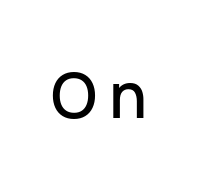
The image shows 62 px sans-serif type, upright; set unusually wide letter spacing (+0.2 em), not underlined; low stroke contrast and a medium x-height.
